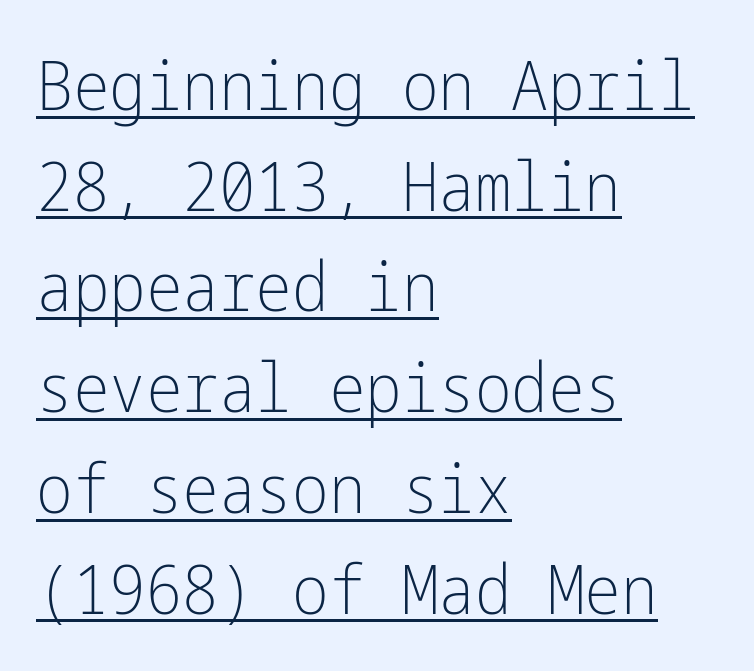
The image shows 69 px light, condensed sans-serif type, upright; set left-aligned, normal line spacing (1.46x), normal letter spacing, underlined; low stroke contrast and a medium x-height.
